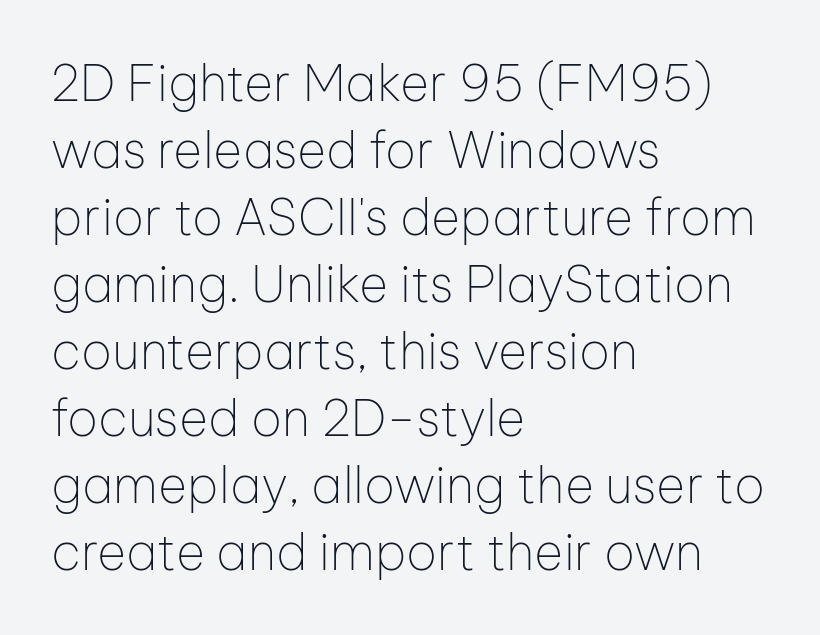
Q: Is the text bold? A: No.
Q: Is the text italic (slanted)? A: No, it is upright.
Q: Is the typeface a serif or a sans-serif typeface? A: Sans-serif.
Q: Is the text underlined? A: No.
Q: How is the paragraph aligned? A: Left-aligned.
Q: Is the spacing between letters normal or unusually wide? A: Normal.
Q: Is the spacing between lines tight, normal or loose? A: Normal.
Q: Width (condensed, normal, or wide)? A: Normal.
Q: Stroke contrast? A: Low.
Q: x-height? A: Medium.
Q: Monospaced? A: No.
